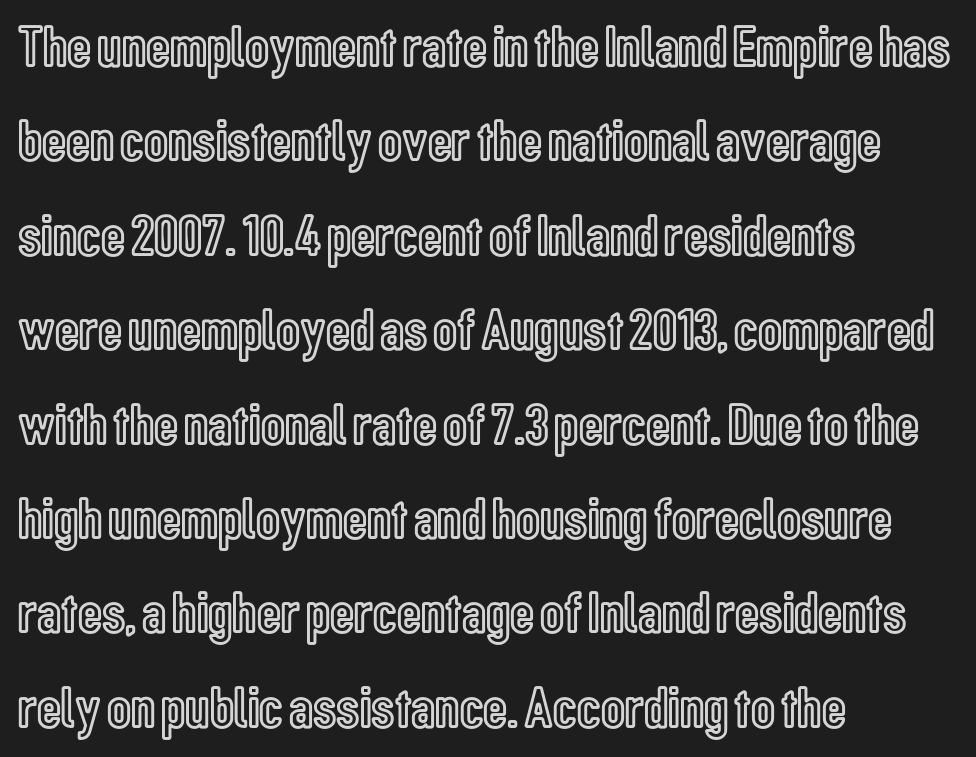
The image shows 59 px condensed type, upright; set left-aligned, normal line spacing (1.6x), normal letter spacing, not underlined; a medium x-height.
